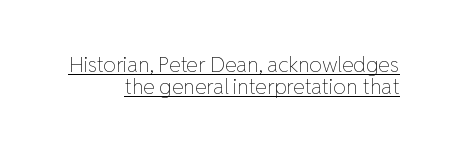
{"italic": "no", "bold": "no", "underline": "yes", "line_spacing": "tight", "line_spacing_ratio": 1.05, "letter_spacing": "normal", "letter_spacing_em": 0.0, "glyph_px": 21}
